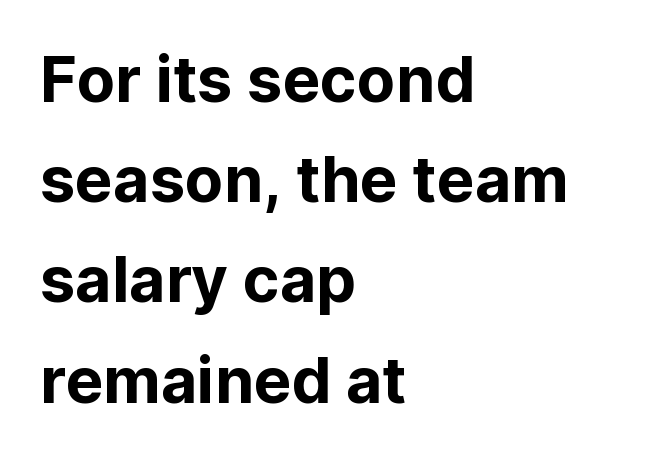
The image shows 63 px sans-serif type, upright; set left-aligned, normal line spacing (1.59x), normal letter spacing, not underlined; low stroke contrast and a medium x-height.
